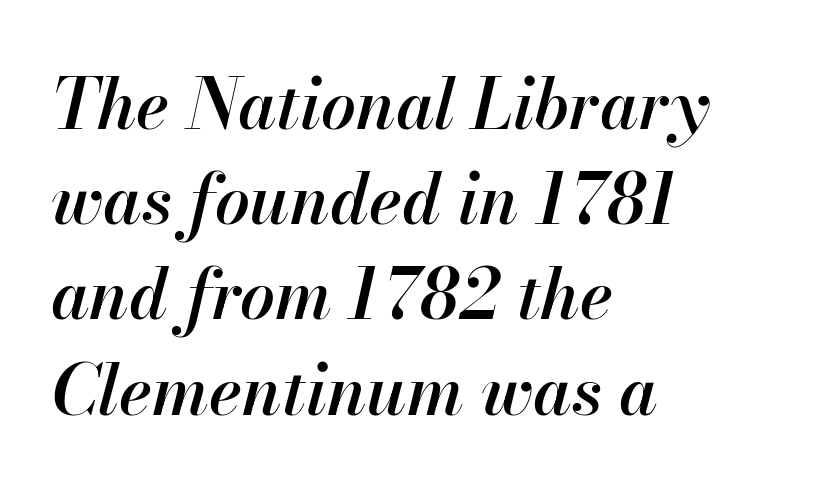
Q: Is the text bold? A: Semi-bold.
Q: Is the text italic (slanted)? A: Yes, it leans right by about 13 degrees.
Q: Is the text underlined? A: No.
Q: How is the paragraph aligned? A: Left-aligned.
Q: Is the spacing between letters normal or unusually wide? A: Normal.
Q: Is the spacing between lines tight, normal or loose? A: Normal.
Q: Width (condensed, normal, or wide)? A: Normal.
Q: Stroke contrast? A: High.
Q: x-height? A: Small.
Q: Monospaced? A: No.
